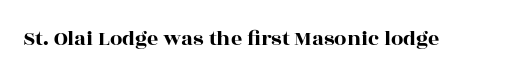
The image shows 22 px text type, upright; set normal letter spacing, not underlined.
